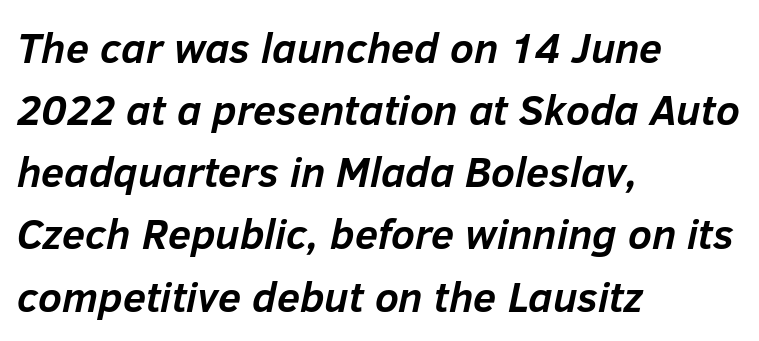
Each row of text sits above clean, open space. Leftover space on each line is placed entirely after the last word. Strong, thick strokes mark this as bold type. Characters follow at the spacing the type designer built in. Varying glyph widths throughout — classic text-font behaviour. Would a proofreader flag this as italicized? Yes.
